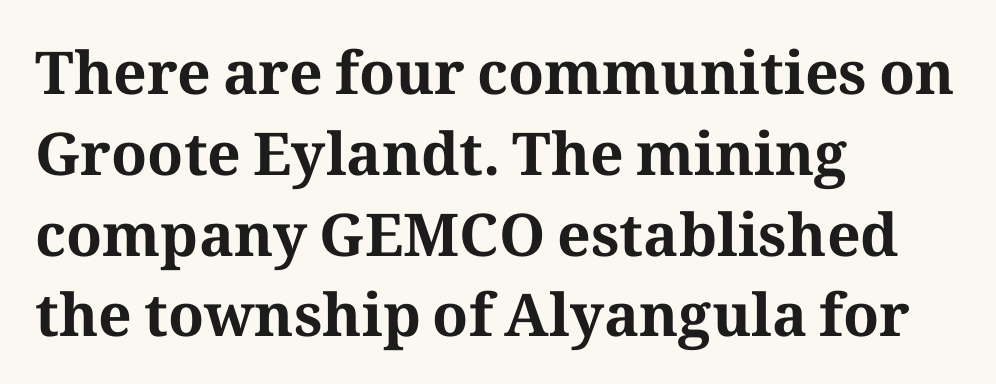
Q: Is the text bold? A: Yes.
Q: Is the text italic (slanted)? A: No, it is upright.
Q: Is the typeface a serif or a sans-serif typeface? A: Serif.
Q: Is the text underlined? A: No.
Q: How is the paragraph aligned? A: Left-aligned.
Q: Is the spacing between letters normal or unusually wide? A: Normal.
Q: Is the spacing between lines tight, normal or loose? A: Normal.
Q: Width (condensed, normal, or wide)? A: Normal.
Q: Stroke contrast? A: Medium.
Q: x-height? A: Medium.
Q: Monospaced? A: No.
